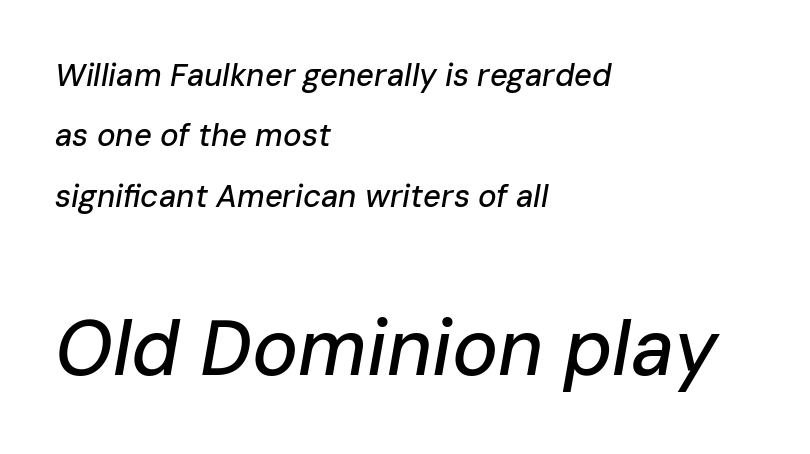
{"italic": "yes", "lean": "right", "slant_degrees": 10, "width": "normal", "stroke_contrast": "low", "x_height": "medium", "monospaced": "no", "underline": "no", "align": "left", "line_spacing": "loose", "line_spacing_ratio": 1.95, "letter_spacing": "normal", "letter_spacing_em": 0.0, "larger_block": "second", "size_ratio": 2.48, "glyph_px": 77}
